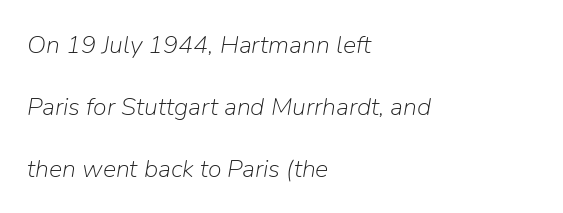
{"italic": "yes", "lean": "right", "slant_degrees": 9, "bold": "no", "underline": "no", "align": "left", "line_spacing": "loose", "line_spacing_ratio": 2.48, "letter_spacing": "normal", "letter_spacing_em": 0.0, "glyph_px": 25}
